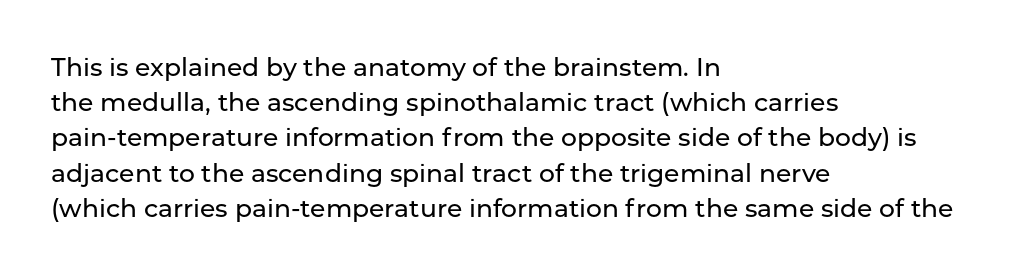
The image shows 25 px text type, upright; set left-aligned, normal line spacing (1.41x), normal letter spacing, not underlined.
